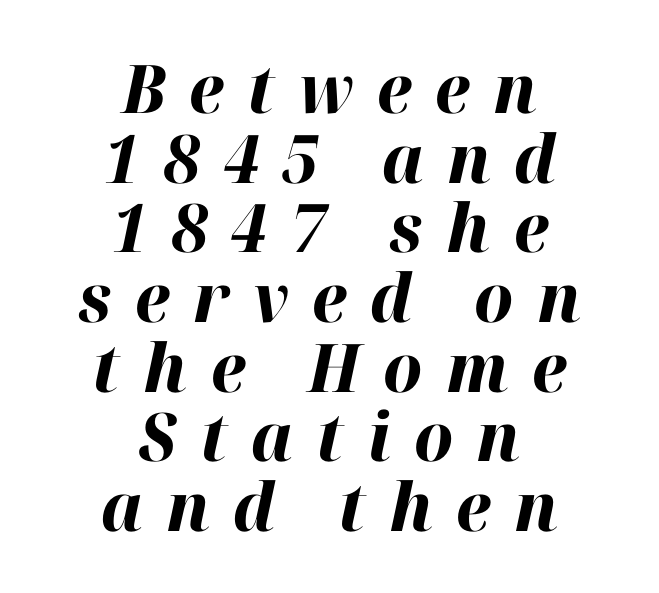
Q: Is the text bold? A: Yes.
Q: Is the text italic (slanted)? A: Yes, it leans right by about 12 degrees.
Q: Is the text underlined? A: No.
Q: How is the paragraph aligned? A: Centered.
Q: Is the spacing between letters normal or unusually wide? A: Unusually wide.
Q: Is the spacing between lines tight, normal or loose? A: Tight.
Q: Width (condensed, normal, or wide)? A: Normal.
Q: Stroke contrast? A: High.
Q: x-height? A: Medium.
Q: Monospaced? A: No.
